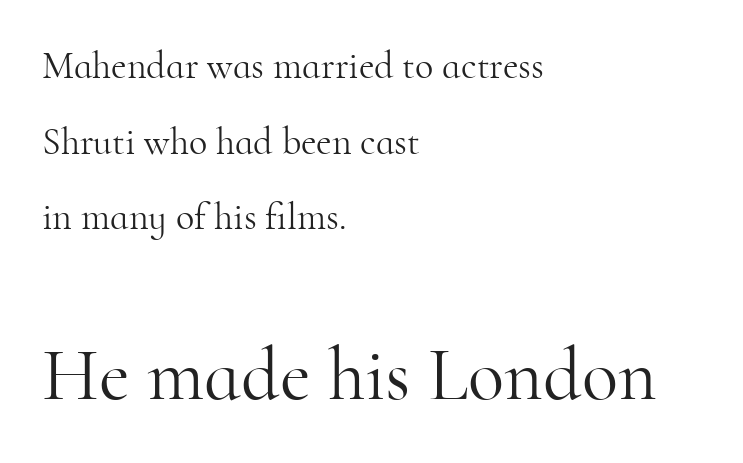
{"serif": "yes", "italic": "no", "bold": "no", "weight": "light", "width": "normal", "stroke_contrast": "high", "x_height": "small", "monospaced": "no", "underline": "no", "align": "left", "line_spacing": "loose", "line_spacing_ratio": 1.99, "letter_spacing": "normal", "letter_spacing_em": 0.0, "larger_block": "second", "size_ratio": 1.97, "glyph_px": 75}
